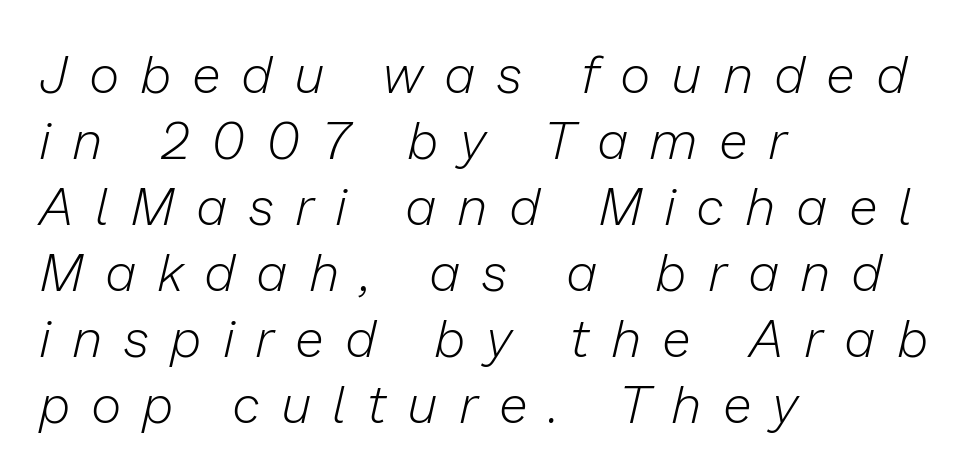
{"italic": "yes", "lean": "right", "slant_degrees": 13, "bold": "no", "weight": "light", "width": "normal", "stroke_contrast": "low", "x_height": "medium", "monospaced": "no", "underline": "no", "align": "left", "line_spacing": "normal", "line_spacing_ratio": 1.27, "letter_spacing": "wide", "letter_spacing_em": 0.44, "glyph_px": 52}
